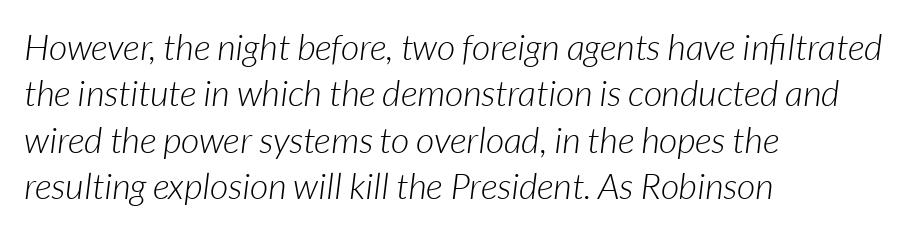
Typeset ragged right — the left edge is the straight one. Type without underlining. The strokes are not fattened; the text isn't bold. This is oblique type, the kind used for emphasis or titles.
